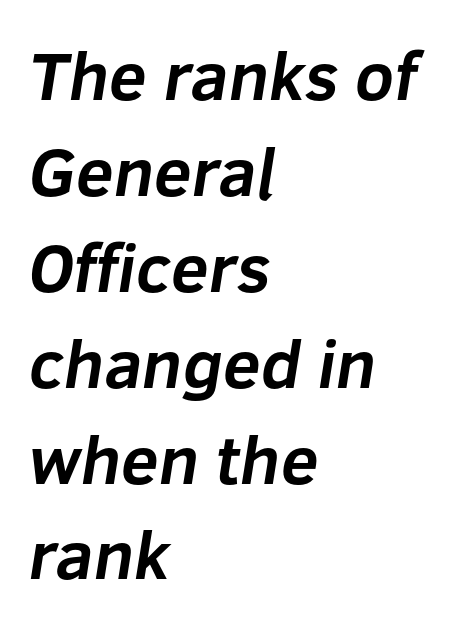
{"serif": "no", "bold": "yes", "weight": "bold", "width": "normal", "stroke_contrast": "low", "x_height": "medium", "monospaced": "no", "underline": "no", "align": "left", "line_spacing": "normal", "line_spacing_ratio": 1.41, "letter_spacing": "normal", "letter_spacing_em": 0.0, "glyph_px": 68}
